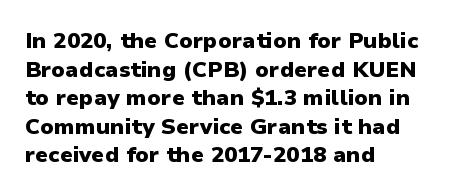
The image shows 22 px bold type, upright; set left-aligned, normal line spacing (1.3x), normal letter spacing, not underlined.
